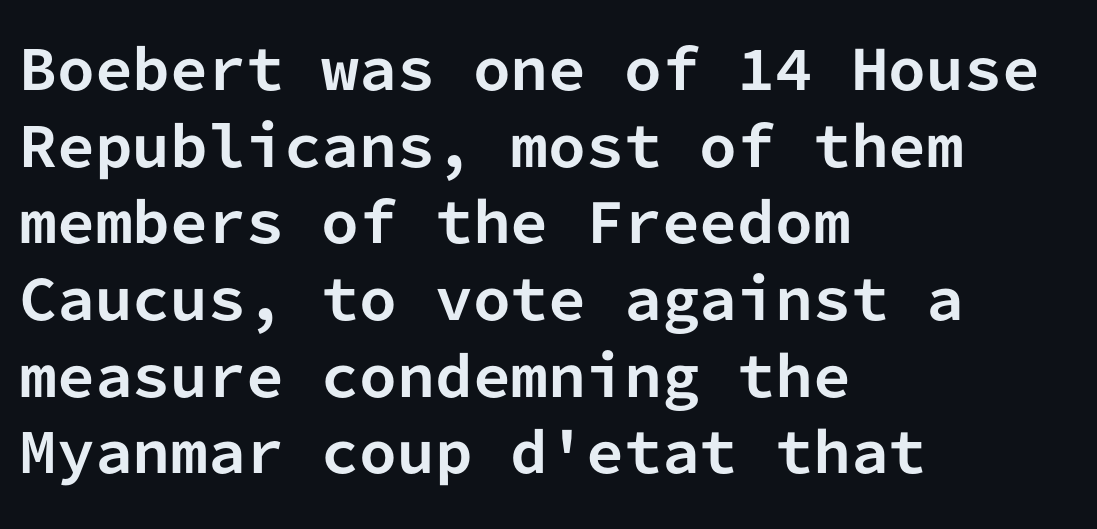
{"serif": "no", "italic": "no", "bold": "yes", "weight": "bold", "width": "normal", "stroke_contrast": "low", "x_height": "medium", "monospaced": "yes", "underline": "no", "align": "left", "line_spacing": "normal", "line_spacing_ratio": 1.42, "letter_spacing": "normal", "letter_spacing_em": 0.0, "glyph_px": 54}
